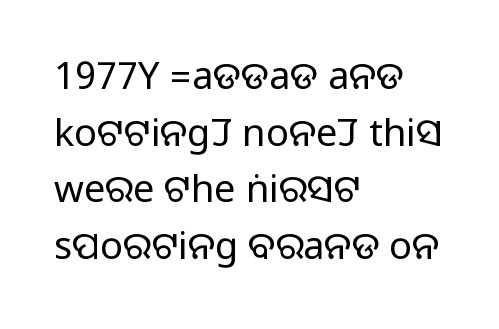
Q: Is the text italic (slanted)? A: No, it is upright.
Q: Is the typeface a serif or a sans-serif typeface? A: Sans-serif.
Q: Is the text underlined? A: No.
Q: How is the paragraph aligned? A: Left-aligned.
Q: Is the spacing between letters normal or unusually wide? A: Normal.
Q: Is the spacing between lines tight, normal or loose? A: Normal.
Q: Width (condensed, normal, or wide)? A: Normal.
Q: Stroke contrast? A: Medium.
Q: Monospaced? A: No.
